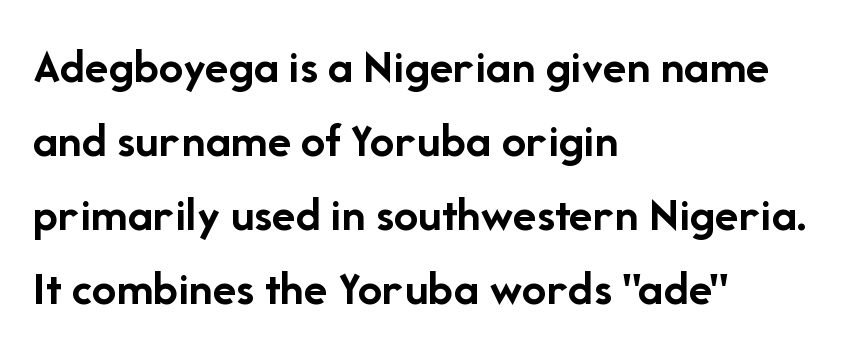
Q: Is the text bold? A: Yes.
Q: Is the text italic (slanted)? A: No, it is upright.
Q: Is the typeface a serif or a sans-serif typeface? A: Sans-serif.
Q: Is the text underlined? A: No.
Q: How is the paragraph aligned? A: Left-aligned.
Q: Is the spacing between letters normal or unusually wide? A: Normal.
Q: Is the spacing between lines tight, normal or loose? A: Normal.
Q: Width (condensed, normal, or wide)? A: Normal.
Q: Stroke contrast? A: Low.
Q: x-height? A: Medium.
Q: Monospaced? A: No.
